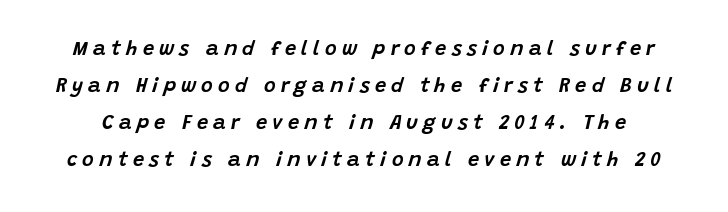
Designer's note — italics engaged. Honestly, there is no underline to notice here at all. Students, note that the glyphs here are deliberately spaced far apart.
